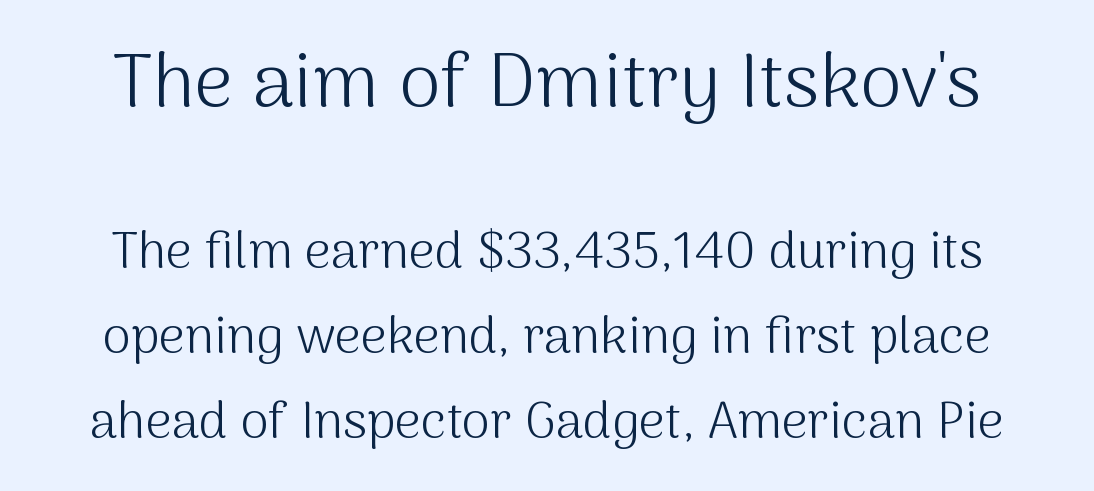
{"serif": "no", "italic": "no", "bold": "no", "weight": "light", "width": "normal", "stroke_contrast": "medium", "x_height": "medium", "monospaced": "no", "underline": "no", "align": "center", "line_spacing": "normal", "line_spacing_ratio": 1.67, "letter_spacing": "normal", "letter_spacing_em": 0.0, "larger_block": "first", "size_ratio": 1.49, "glyph_px": 76}
